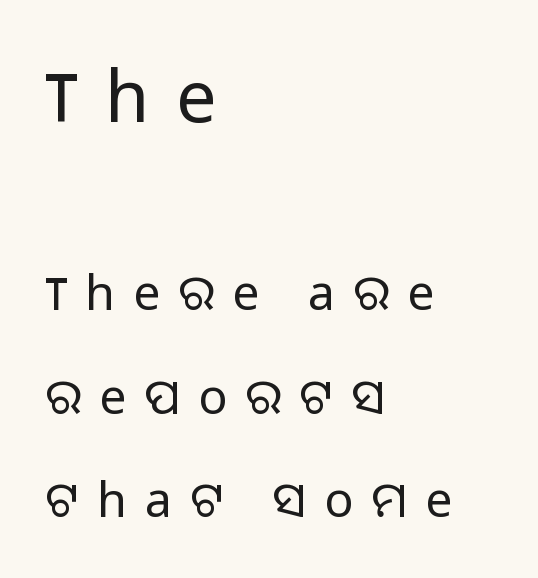
Layout note: lines flush left. The face used here is proportionally spaced, like ordinary book or web type. The lettering holds an erect, upright posture throughout. The font family rendered here belongs to the sans-serif group.
